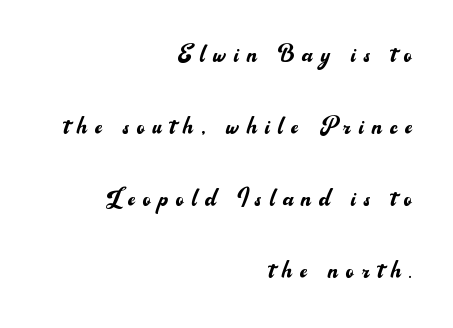
The image shows 30 px regular-weight sans-serif type; set right-aligned, loose line spacing (2.4x), unusually wide letter spacing (+0.27 em), not underlined; medium stroke contrast and a small x-height.
